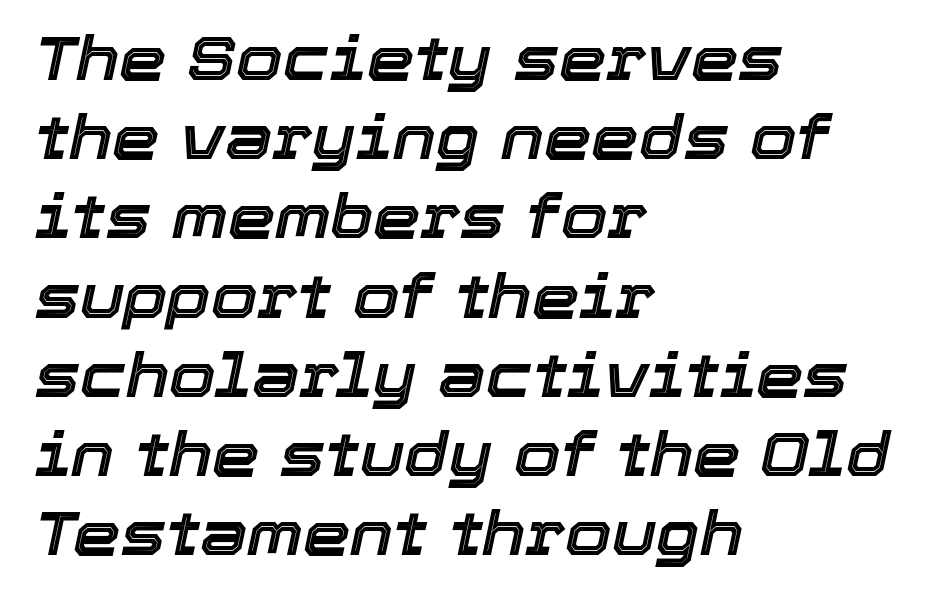
Q: Is the text italic (slanted)? A: Yes, it leans right by about 12 degrees.
Q: Is the text underlined? A: No.
Q: How is the paragraph aligned? A: Left-aligned.
Q: Is the spacing between letters normal or unusually wide? A: Normal.
Q: Is the spacing between lines tight, normal or loose? A: Normal.
Q: Width (condensed, normal, or wide)? A: Normal.
Q: x-height? A: Medium.
Q: Monospaced? A: No.
